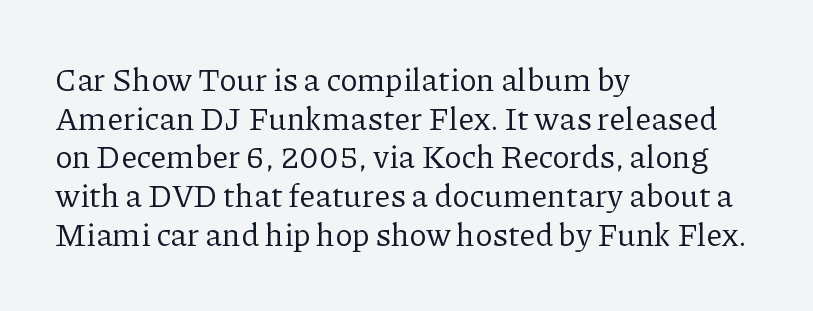
Q: Is the text bold? A: No.
Q: Is the text italic (slanted)? A: No, it is upright.
Q: Is the typeface a serif or a sans-serif typeface? A: Serif.
Q: Is the text underlined? A: No.
Q: How is the paragraph aligned? A: Left-aligned.
Q: Is the spacing between letters normal or unusually wide? A: Normal.
Q: Width (condensed, normal, or wide)? A: Normal.
Q: Stroke contrast? A: Low.
Q: x-height? A: Medium.
Q: Monospaced? A: No.
